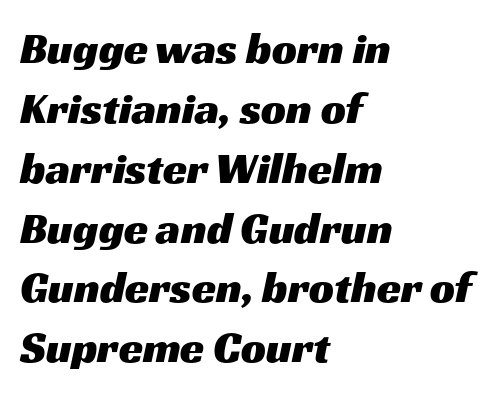
The designer went with a sans here, leaving each stem footless. Interline gaps are of average width in this sample. Horizontally, the lines are justified to the leading edge only. The rendering keeps characters at their native spacing.
